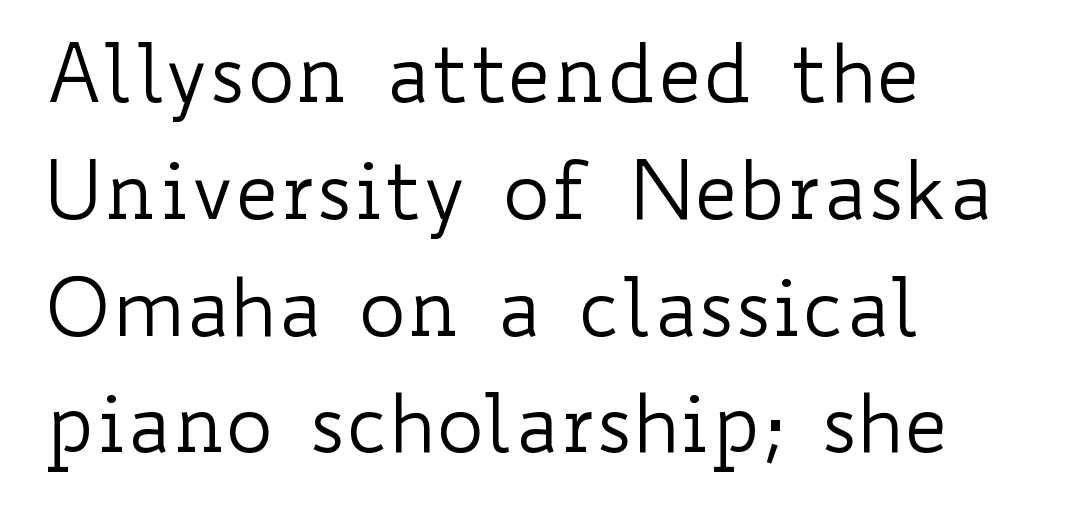
{"italic": "no", "bold": "no", "weight": "regular", "width": "wide", "stroke_contrast": "low", "x_height": "small", "monospaced": "no", "underline": "no", "align": "left", "line_spacing": "normal", "line_spacing_ratio": 1.46, "letter_spacing": "normal", "letter_spacing_em": 0.0, "glyph_px": 80}
